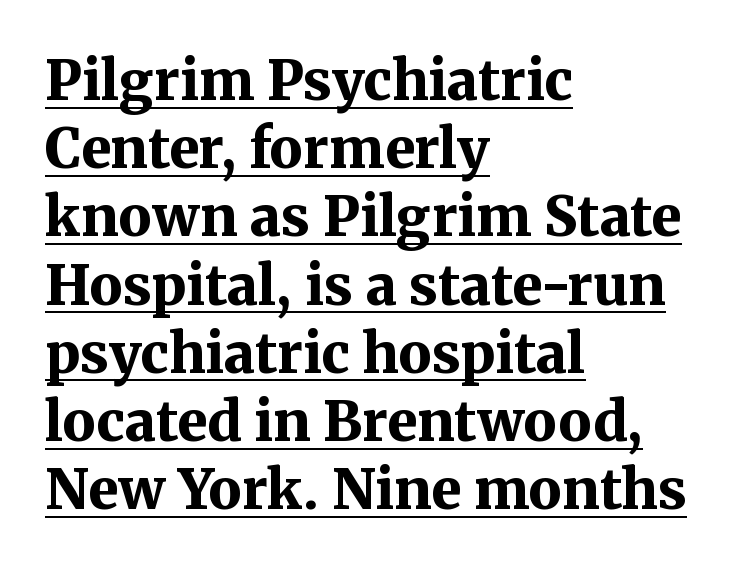
The image shows 55 px bold serif type, upright; set left-aligned, line spacing 1.24x, normal letter spacing, underlined; medium stroke contrast and a medium x-height.
